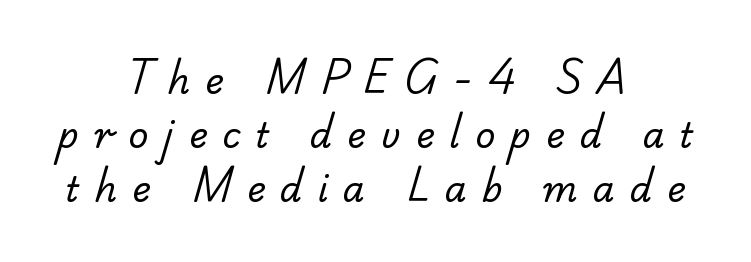
The face used here is proportionally spaced, like ordinary book or web type. Visually the block forms a symmetrical silhouette, jagged on both flanks. The rendering uses a moderate line-height, typical for paragraphs. The strokes are not fattened; the text isn't bold.
